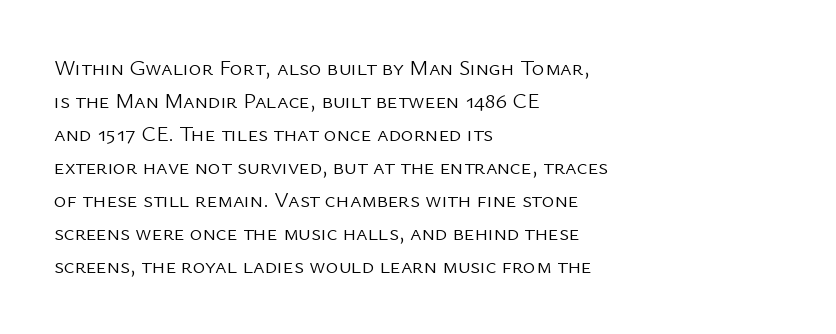
Q: Is the text bold? A: No.
Q: Is the text italic (slanted)? A: No, it is upright.
Q: Is the text underlined? A: No.
Q: How is the paragraph aligned? A: Left-aligned.
Q: Is the spacing between letters normal or unusually wide? A: Normal.
Q: Is the spacing between lines tight, normal or loose? A: Normal.
